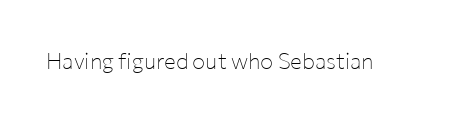
Q: Is the text bold? A: No.
Q: Is the text italic (slanted)? A: No, it is upright.
Q: Is the text underlined? A: No.
Q: Is the spacing between letters normal or unusually wide? A: Normal.
